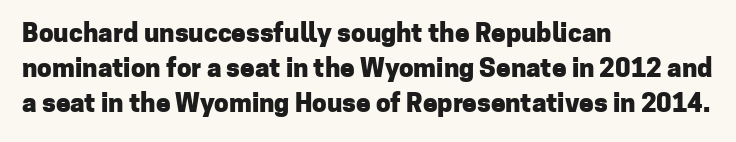
The image shows 26 px bold type, upright; set left-aligned, normal line spacing (1.35x), normal letter spacing, not underlined.
